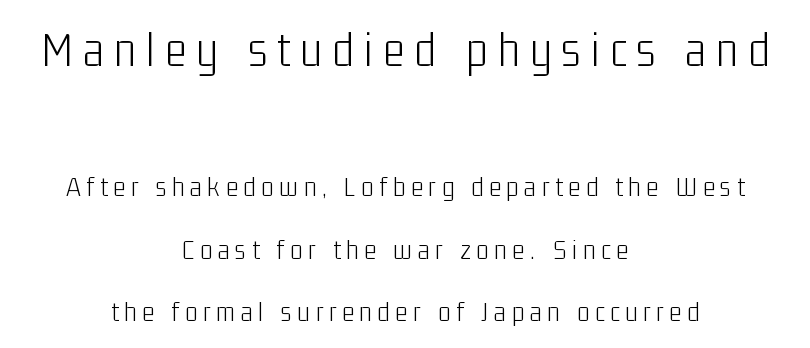
The image shows 51 px light, condensed sans-serif type, upright; set centered, loose line spacing (2.15x), unusually wide letter spacing (+0.2 em), not underlined; the first (top) block is 1.76x larger; low stroke contrast and a medium x-height.
